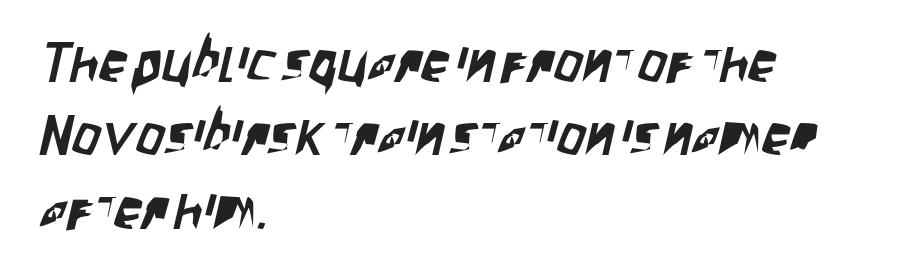
Q: Is the typeface a serif or a sans-serif typeface? A: Sans-serif.
Q: Is the text underlined? A: No.
Q: How is the paragraph aligned? A: Left-aligned.
Q: Is the spacing between letters normal or unusually wide? A: Normal.
Q: Is the spacing between lines tight, normal or loose? A: Normal.
Q: Width (condensed, normal, or wide)? A: Condensed.
Q: Stroke contrast? A: Low.
Q: x-height? A: Large.
Q: Monospaced? A: No.
